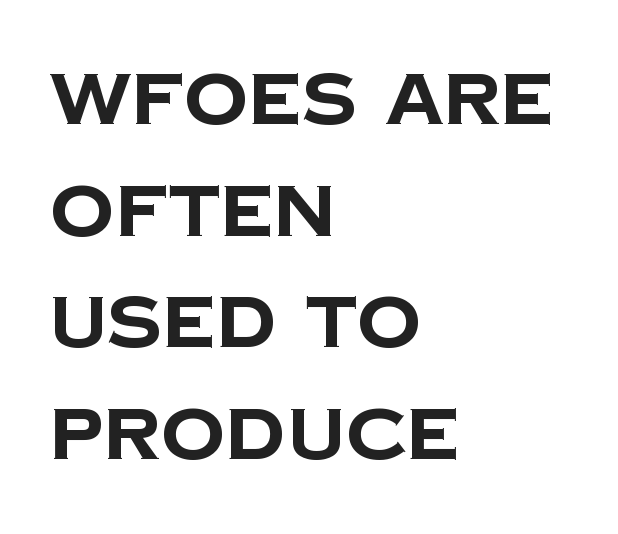
{"serif": "no", "bold": "yes", "weight": "bold", "width": "normal", "stroke_contrast": "low", "x_height": "large", "monospaced": "no", "underline": "no", "align": "left", "line_spacing": "normal", "line_spacing_ratio": 1.55, "letter_spacing": "normal", "letter_spacing_em": 0.0, "glyph_px": 72}
